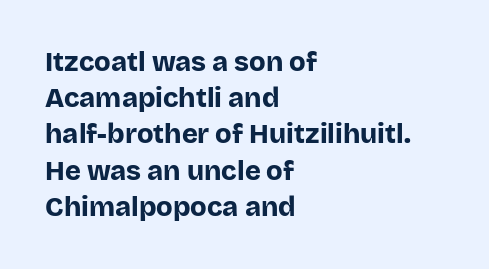
{"italic": "no", "bold": "yes", "underline": "no", "align": "left", "line_spacing": "normal", "line_spacing_ratio": 1.34, "letter_spacing": "normal", "letter_spacing_em": 0.0, "glyph_px": 27}
